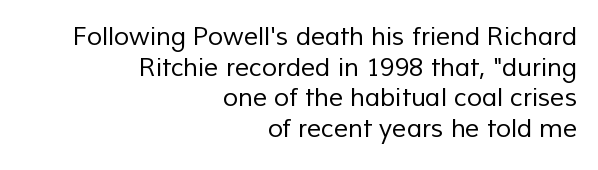
The image shows 25 px text type; set right-aligned, line spacing 1.23x, normal letter spacing, not underlined.
